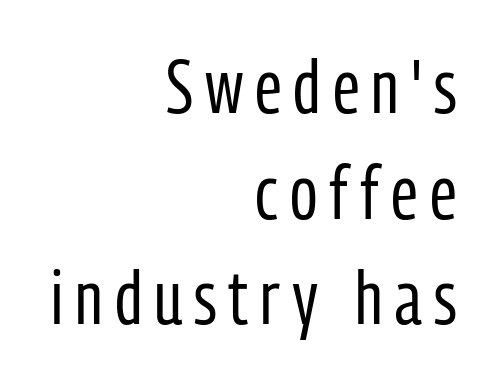
The image shows 75 px regular-weight, condensed sans-serif type, upright; set right-aligned, normal line spacing (1.41x), not underlined; low stroke contrast and a medium x-height.
